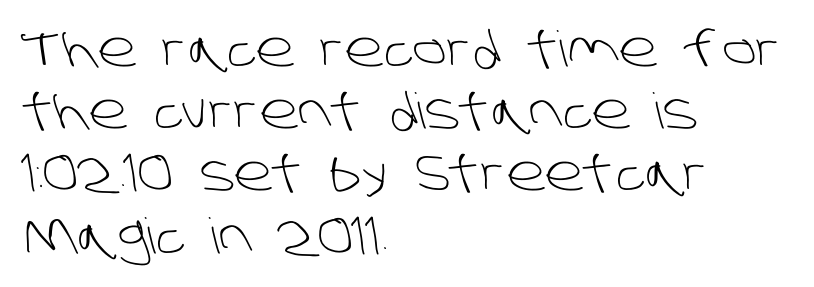
The image shows 49 px light sans-serif type; set left-aligned, normal line spacing (1.27x), normal letter spacing, not underlined; low stroke contrast and a large x-height.
